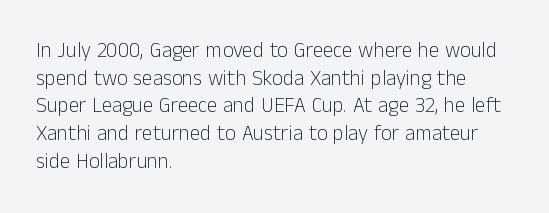
{"italic": "no", "bold": "no", "underline": "no", "align": "left", "line_spacing": "normal", "line_spacing_ratio": 1.32, "letter_spacing": "normal", "letter_spacing_em": 0.0, "glyph_px": 21}
